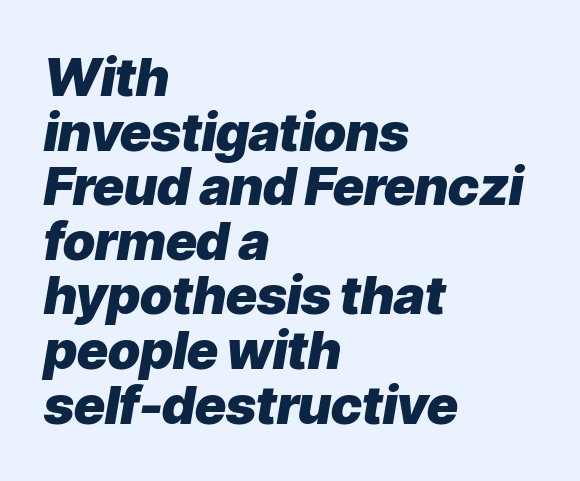
Q: Is the text bold? A: Yes.
Q: Is the text italic (slanted)? A: Yes, it leans right by about 9 degrees.
Q: Is the text underlined? A: No.
Q: How is the paragraph aligned? A: Left-aligned.
Q: Is the spacing between letters normal or unusually wide? A: Normal.
Q: Is the spacing between lines tight, normal or loose? A: Tight.
Q: Width (condensed, normal, or wide)? A: Normal.
Q: Stroke contrast? A: Low.
Q: x-height? A: Medium.
Q: Monospaced? A: No.
